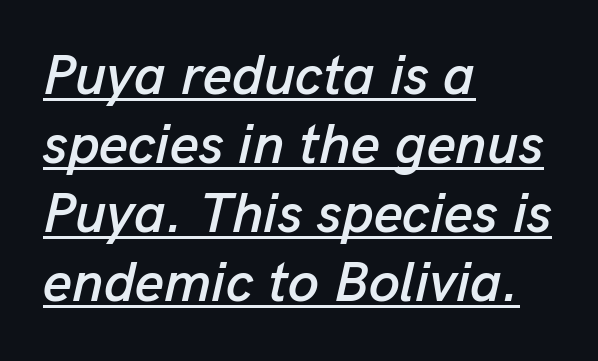
Q: Is the text italic (slanted)? A: Yes, it leans right by about 13 degrees.
Q: Is the text underlined? A: Yes.
Q: How is the paragraph aligned? A: Left-aligned.
Q: Is the spacing between letters normal or unusually wide? A: Normal.
Q: Width (condensed, normal, or wide)? A: Normal.
Q: Stroke contrast? A: Low.
Q: x-height? A: Medium.
Q: Monospaced? A: No.
